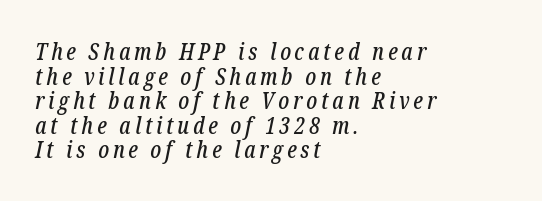
The image shows 23 px text type, italic (leaning right); set left-aligned, tight line spacing (1.07x), not underlined.
